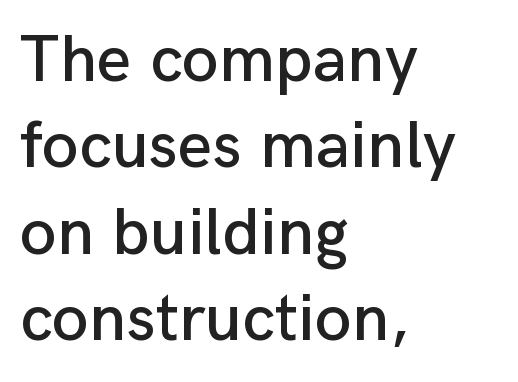
{"serif": "no", "italic": "no", "width": "normal", "stroke_contrast": "low", "x_height": "medium", "monospaced": "no", "underline": "no", "align": "left", "line_spacing": "normal", "line_spacing_ratio": 1.29, "letter_spacing": "normal", "letter_spacing_em": 0.0, "glyph_px": 67}
